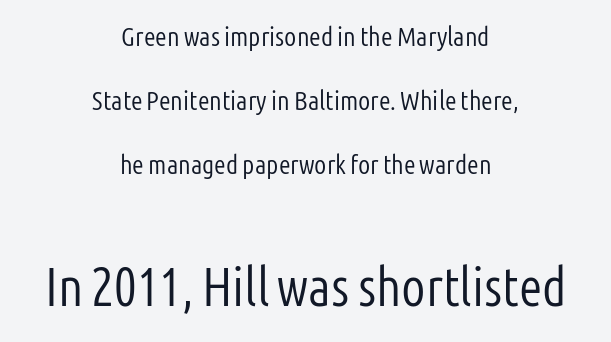
These glyphs show unthickened strokes, regular width or finer. Default kerning and tracking; the words read as compact shapes. Size hierarchy here favors the trailing block over the leading one. The letters advance in unequal steps, a hallmark of proportional type. Horizontally, the lines are justified to the midpoint only.
